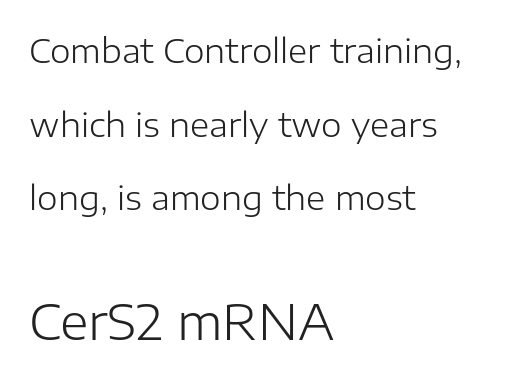
Does the copy run flush right? No — it runs flush left. Ink coverage per letter is moderate at most. I'd call this a sans setting — the letters go barefoot. The line texture is even and compact thanks to regular tracking.
